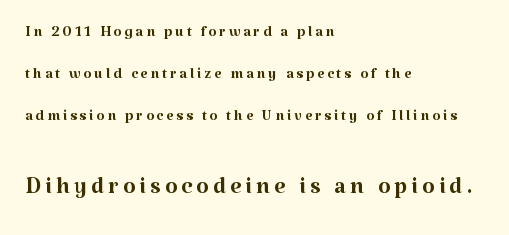
Q: Is the text bold? A: No.
Q: Is the text italic (slanted)? A: No, it is upright.
Q: Is the typeface a serif or a sans-serif typeface? A: Serif.
Q: Is the text underlined? A: No.
Q: How is the paragraph aligned? A: Left-aligned.
Q: Is the spacing between lines tight, normal or loose? A: Loose.
Q: Which block of text is set in a larger size, the first (top) or the second (bottom)? A: The second (bottom) one.
Q: Width (condensed, normal, or wide)? A: Normal.
Q: Stroke contrast? A: Medium.
Q: x-height? A: Medium.
Q: Monospaced? A: No.
